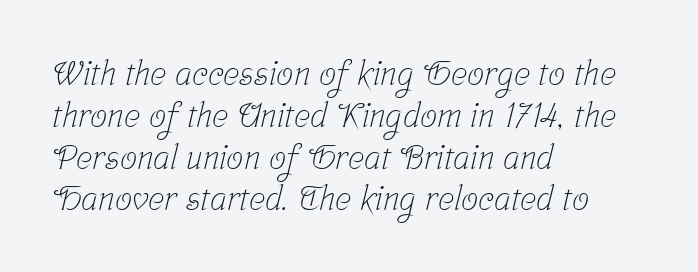
The image shows 34 px light, condensed serif type; set left-aligned, line spacing 1.23x, normal letter spacing, not underlined; low stroke contrast and a medium x-height.
